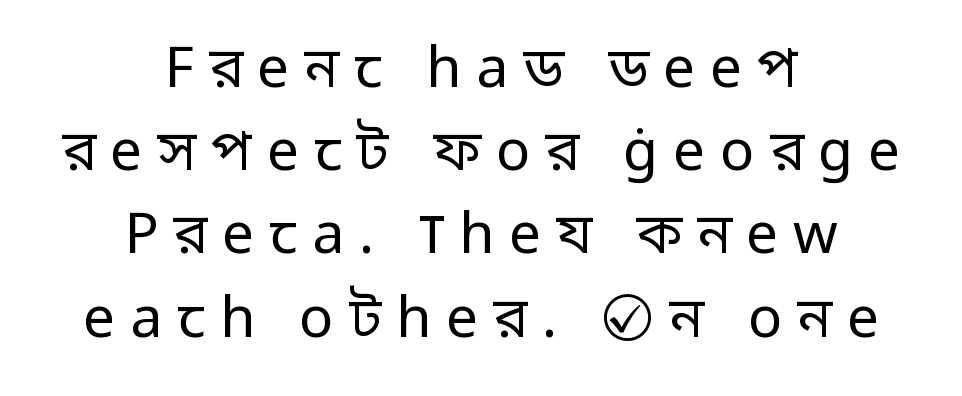
The image shows 57 px regular-weight sans-serif type, upright; set centered, normal line spacing (1.46x), unusually wide letter spacing (+0.26 em), not underlined; low stroke contrast and a medium x-height.
